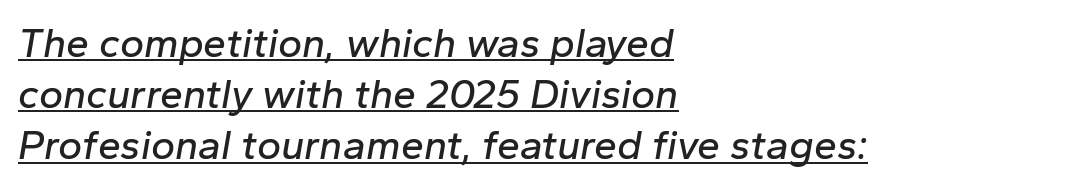
Q: Is the text italic (slanted)? A: Yes, it leans right by about 10 degrees.
Q: Is the text underlined? A: Yes.
Q: How is the paragraph aligned? A: Left-aligned.
Q: Is the spacing between letters normal or unusually wide? A: Normal.
Q: Is the spacing between lines tight, normal or loose? A: Normal.
Q: Width (condensed, normal, or wide)? A: Normal.
Q: Stroke contrast? A: Low.
Q: x-height? A: Medium.
Q: Monospaced? A: No.
